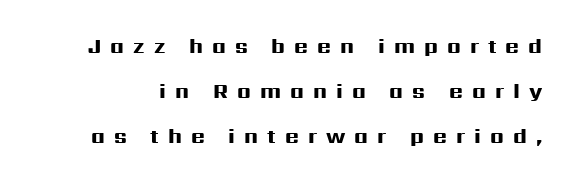
{"italic": "no", "bold": "yes", "underline": "no", "line_spacing": "loose", "line_spacing_ratio": 2.14, "letter_spacing": "wide", "letter_spacing_em": 0.43, "glyph_px": 21}
